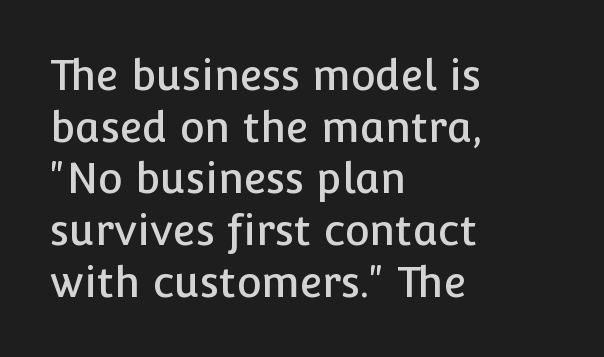
Q: Is the text italic (slanted)? A: No, it is upright.
Q: Is the typeface a serif or a sans-serif typeface? A: Sans-serif.
Q: Is the text underlined? A: No.
Q: How is the paragraph aligned? A: Left-aligned.
Q: Is the spacing between letters normal or unusually wide? A: Normal.
Q: Width (condensed, normal, or wide)? A: Normal.
Q: Stroke contrast? A: Low.
Q: x-height? A: Medium.
Q: Monospaced? A: No.
